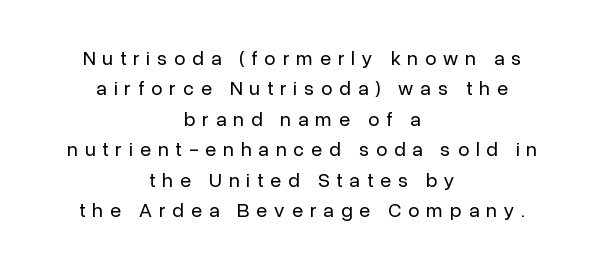
The image shows 20 px text type, upright; set centered, normal line spacing (1.52x), unusually wide letter spacing (+0.35 em), not underlined.
